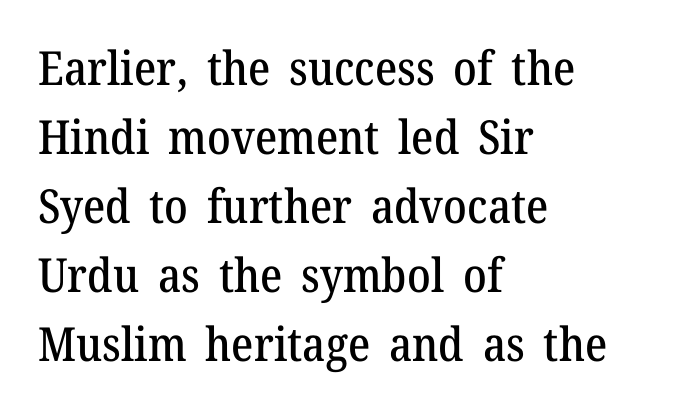
{"serif": "yes", "italic": "no", "width": "normal", "stroke_contrast": "medium", "x_height": "medium", "monospaced": "no", "underline": "no", "align": "left", "line_spacing": "normal", "line_spacing_ratio": 1.47, "letter_spacing": "normal", "letter_spacing_em": 0.0, "glyph_px": 47}
